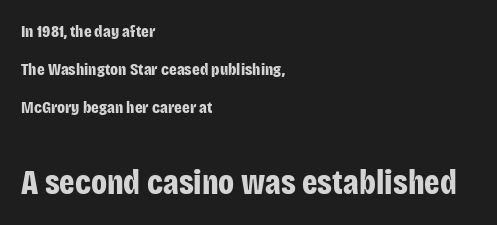
The image shows 34 px bold, condensed sans-serif type, upright; set left-aligned, loose line spacing (2.23x), normal letter spacing, not underlined; the second (bottom) block is 2.0x larger; low stroke contrast and a large x-height.
